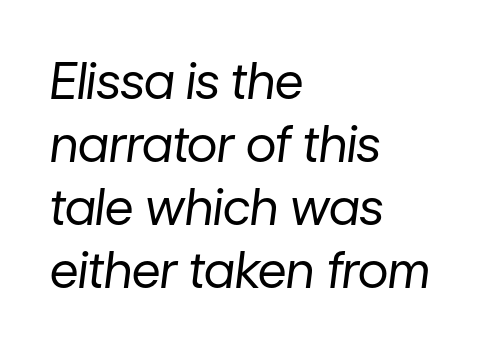
Q: Is the text bold? A: No.
Q: Is the text italic (slanted)? A: Yes, it leans right by about 7 degrees.
Q: Is the text underlined? A: No.
Q: How is the paragraph aligned? A: Left-aligned.
Q: Is the spacing between letters normal or unusually wide? A: Normal.
Q: Is the spacing between lines tight, normal or loose? A: Normal.
Q: Width (condensed, normal, or wide)? A: Normal.
Q: Stroke contrast? A: Low.
Q: x-height? A: Medium.
Q: Monospaced? A: No.
